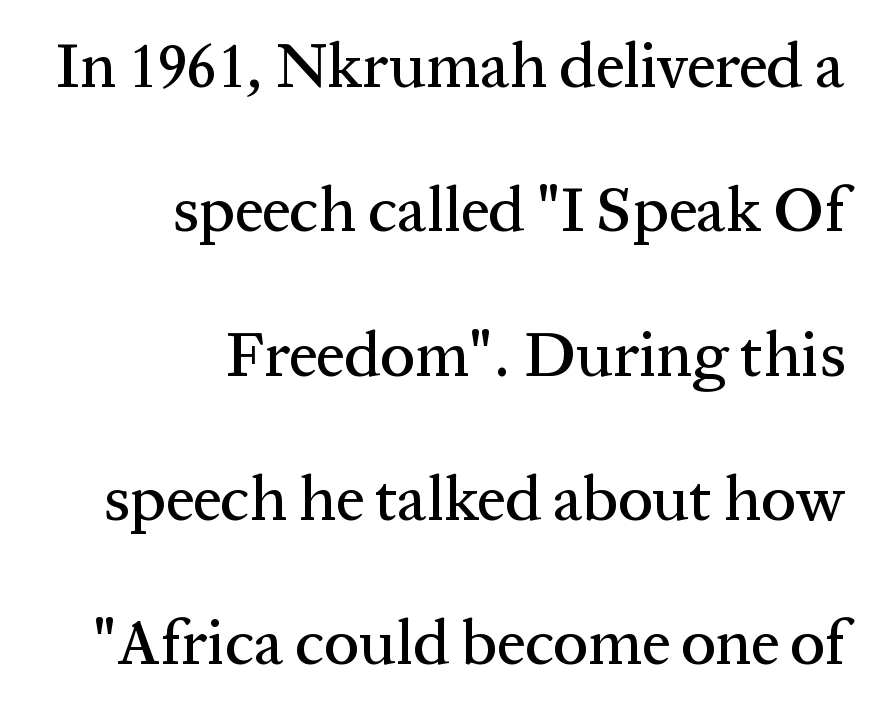
Is this a sans? No — the strokes have serifs. Line ends are locked; line starts wander. Note the varied advance widths — an 'i' is clearly narrower than an 'm'. The zone under the glyphs is completely vacant.
